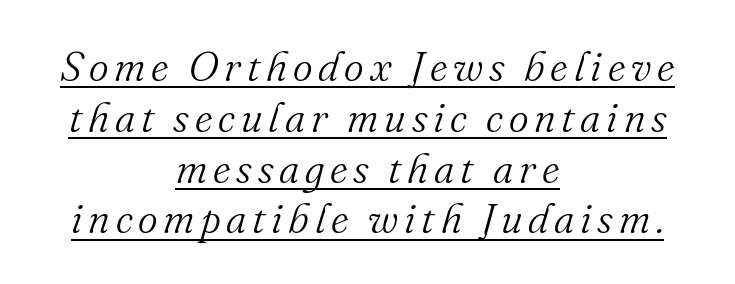
{"serif": "yes", "italic": "yes", "lean": "right", "slant_degrees": 16, "bold": "no", "weight": "light", "width": "normal", "stroke_contrast": "medium", "x_height": "small", "monospaced": "no", "underline": "yes", "align": "center", "line_spacing_ratio": 1.21, "glyph_px": 42}
